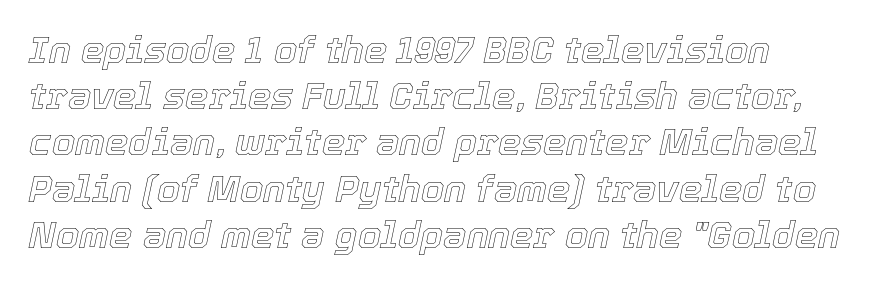
The image shows 37 px text type, italic (leaning right); set left-aligned, normal line spacing (1.25x), normal letter spacing, not underlined; a medium x-height.
